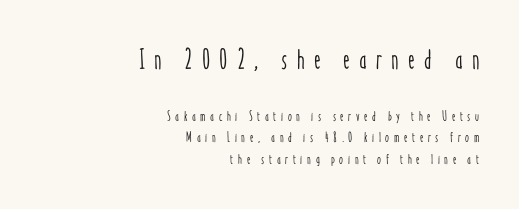
{"italic": "no", "width": "condensed", "stroke_contrast": "low", "x_height": "medium", "monospaced": "no", "underline": "no", "align": "right", "line_spacing": "normal", "line_spacing_ratio": 1.55, "letter_spacing": "wide", "letter_spacing_em": 0.33, "larger_block": "first", "size_ratio": 2.0, "glyph_px": 28}
